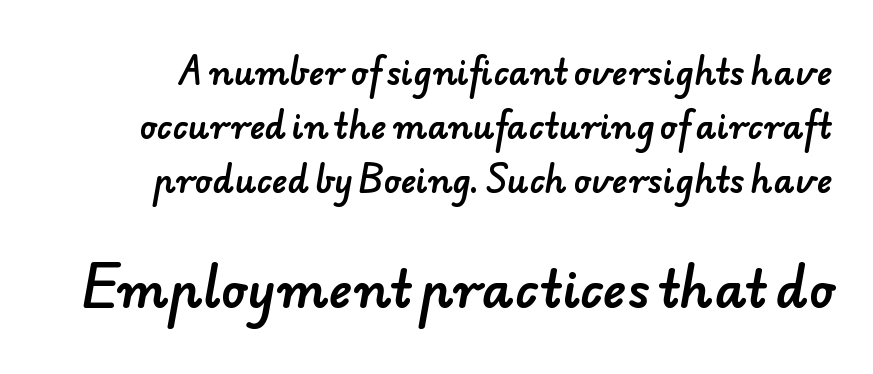
{"serif": "no", "width": "normal", "stroke_contrast": "low", "x_height": "small", "monospaced": "no", "underline": "no", "line_spacing": "normal", "line_spacing_ratio": 1.63, "letter_spacing": "normal", "letter_spacing_em": 0.0, "larger_block": "second", "size_ratio": 1.52, "glyph_px": 50}
